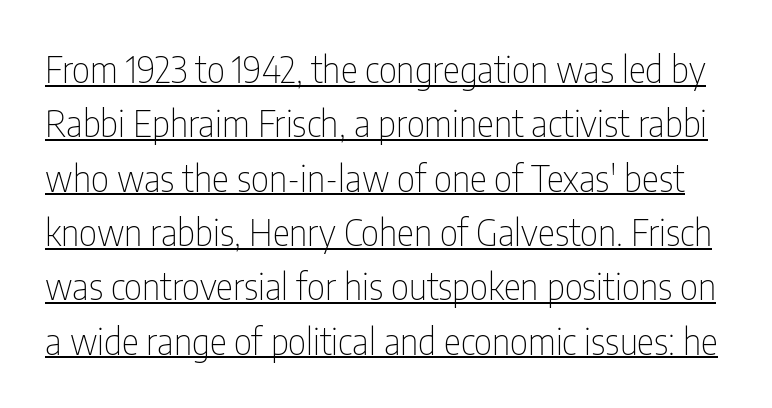
Q: Is the text bold? A: No.
Q: Is the text italic (slanted)? A: No, it is upright.
Q: Is the typeface a serif or a sans-serif typeface? A: Sans-serif.
Q: Is the text underlined? A: Yes.
Q: Is the spacing between letters normal or unusually wide? A: Normal.
Q: Is the spacing between lines tight, normal or loose? A: Normal.
Q: Width (condensed, normal, or wide)? A: Condensed.
Q: Stroke contrast? A: Low.
Q: x-height? A: Medium.
Q: Monospaced? A: No.
